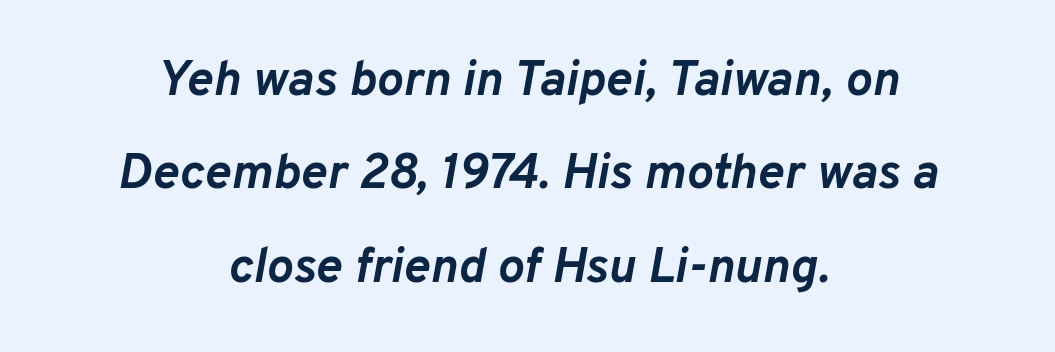
{"italic": "yes", "lean": "right", "slant_degrees": 10, "bold": "yes", "weight": "semibold", "width": "normal", "stroke_contrast": "low", "x_height": "medium", "monospaced": "no", "underline": "no", "align": "center", "line_spacing_ratio": 1.87, "letter_spacing": "normal", "letter_spacing_em": 0.0, "glyph_px": 50}
